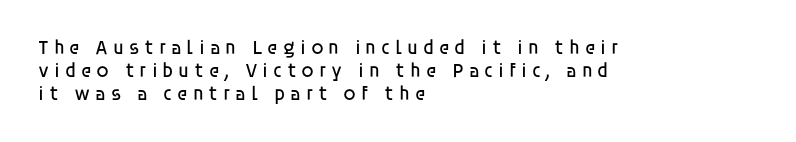
The image shows 20 px text type, upright; set left-aligned, tight line spacing (1.14x), unusually wide letter spacing (+0.24 em), not underlined.
